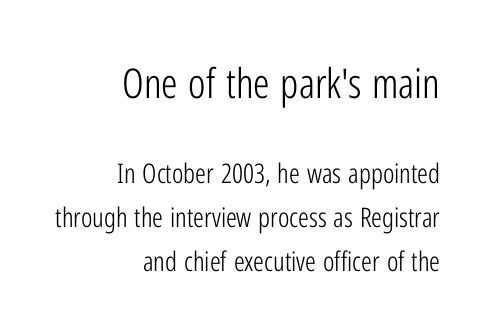
{"serif": "no", "italic": "no", "bold": "no", "weight": "light", "width": "condensed", "stroke_contrast": "low", "x_height": "medium", "monospaced": "no", "underline": "no", "align": "right", "line_spacing": "normal", "line_spacing_ratio": 1.63, "letter_spacing": "normal", "letter_spacing_em": 0.0, "larger_block": "first", "size_ratio": 1.52, "glyph_px": 41}
